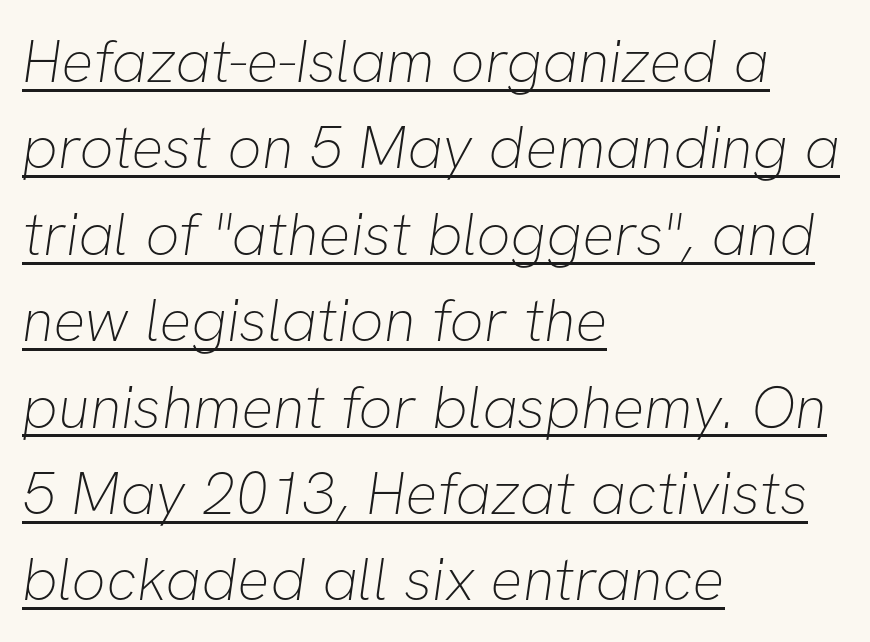
To sum up the face: it is a sans, with no serifs. Stems and bowls with no extra thickness — not bold. Every word sits above its own underline. The leading is moderate, giving the passage an even texture. Character widths vary here, with narrow letters taking less room than wide ones.
